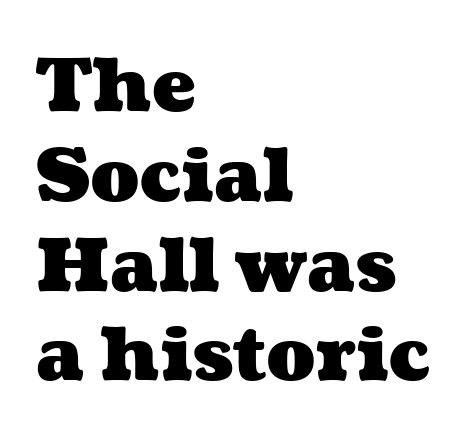
Q: Is the text bold? A: Yes.
Q: Is the text underlined? A: No.
Q: How is the paragraph aligned? A: Left-aligned.
Q: Is the spacing between letters normal or unusually wide? A: Normal.
Q: Width (condensed, normal, or wide)? A: Wide.
Q: Stroke contrast? A: Medium.
Q: x-height? A: Medium.
Q: Monospaced? A: No.
